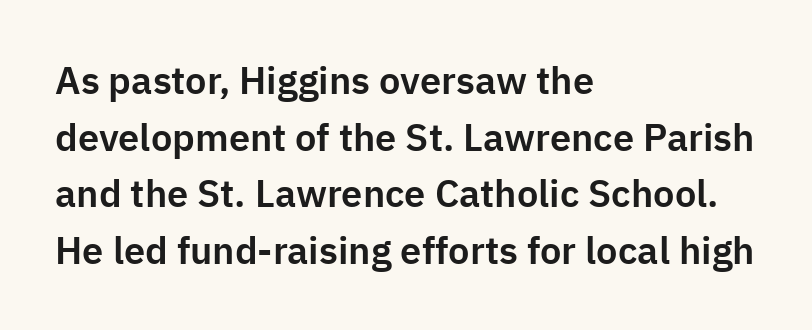
{"serif": "no", "italic": "no", "width": "normal", "stroke_contrast": "low", "x_height": "medium", "monospaced": "no", "underline": "no", "align": "left", "line_spacing": "normal", "line_spacing_ratio": 1.49, "letter_spacing": "normal", "letter_spacing_em": 0.0, "glyph_px": 38}
